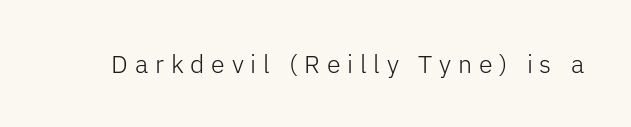
The image shows 25 px text type, upright; set unusually wide letter spacing (+0.27 em), not underlined.
